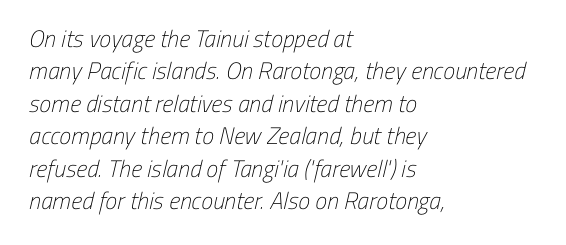
Q: Is the text bold? A: No.
Q: Is the text underlined? A: No.
Q: How is the paragraph aligned? A: Left-aligned.
Q: Is the spacing between letters normal or unusually wide? A: Normal.
Q: Is the spacing between lines tight, normal or loose? A: Normal.
